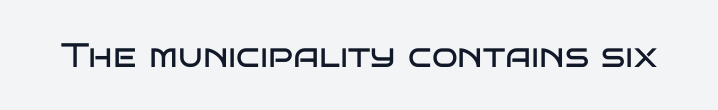
{"serif": "no", "italic": "no", "bold": "no", "weight": "regular", "width": "wide", "stroke_contrast": "low", "x_height": "large", "monospaced": "no", "underline": "no", "letter_spacing": "normal", "letter_spacing_em": 0.0, "glyph_px": 34}
